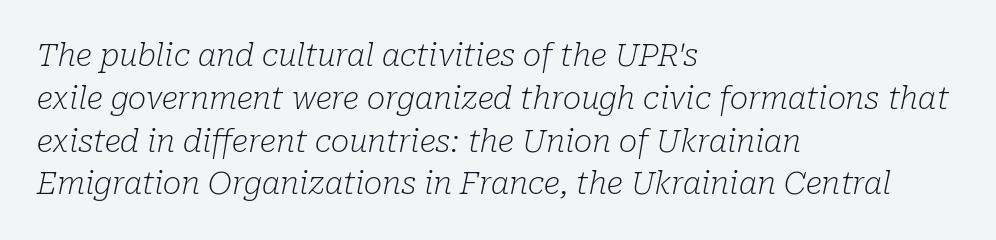
{"serif": "yes", "italic": "yes", "lean": "right", "slant_degrees": 10, "bold": "no", "weight": "light", "width": "normal", "stroke_contrast": "low", "x_height": "medium", "monospaced": "no", "underline": "no", "align": "left", "line_spacing": "normal", "line_spacing_ratio": 1.38, "letter_spacing": "normal", "letter_spacing_em": 0.0, "glyph_px": 31}
